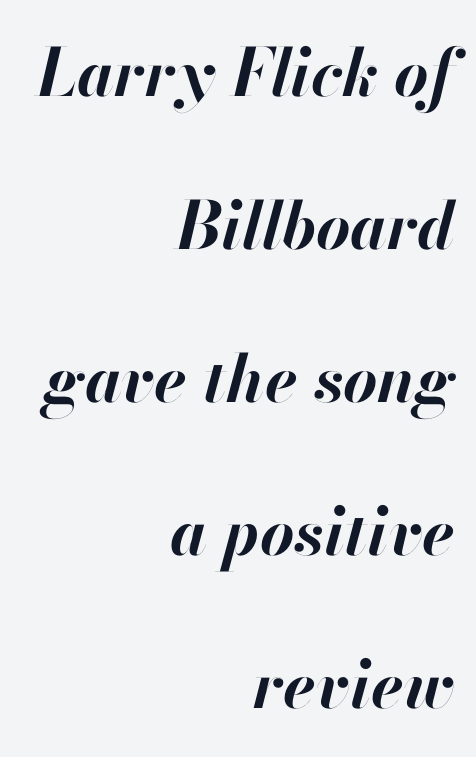
Q: Is the text bold? A: Yes.
Q: Is the text italic (slanted)? A: Yes, it leans right by about 13 degrees.
Q: Is the text underlined? A: No.
Q: How is the paragraph aligned? A: Right-aligned.
Q: Is the spacing between letters normal or unusually wide? A: Normal.
Q: Is the spacing between lines tight, normal or loose? A: Loose.
Q: Width (condensed, normal, or wide)? A: Normal.
Q: Stroke contrast? A: High.
Q: x-height? A: Small.
Q: Monospaced? A: No.
